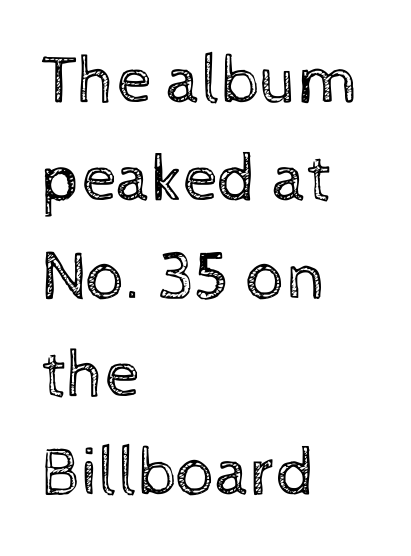
In terms of leading, this rendering sits right in the middle. Left-aligned paragraph, ragged on the right. Short note: letters normally spaced. Compared with a typical body face, this is equally light or lighter still. Ordinary non-slanted type is in use.
